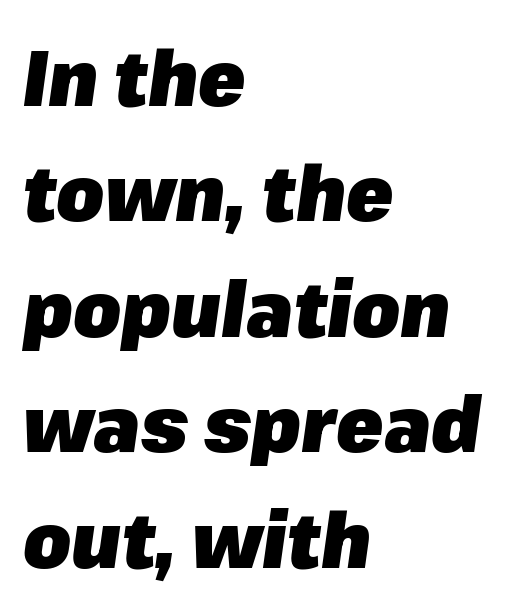
The image shows 77 px heavy type, italic (leaning right); set left-aligned, normal line spacing (1.5x), normal letter spacing, not underlined; low stroke contrast and a medium x-height.
